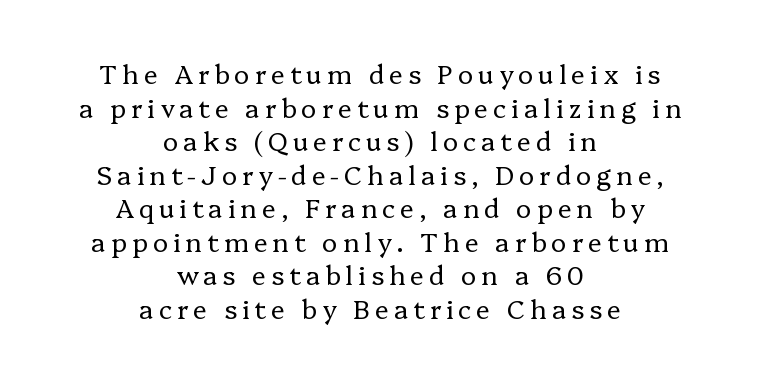
The image shows 26 px text type, upright; set centered, normal line spacing (1.29x), not underlined.
